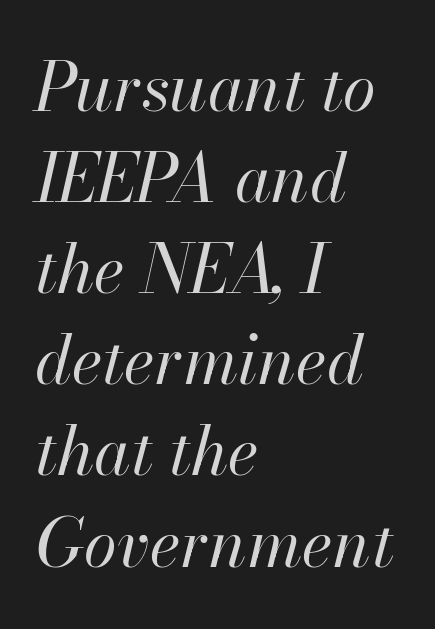
{"italic": "yes", "lean": "right", "slant_degrees": 13, "bold": "no", "weight": "regular", "width": "normal", "stroke_contrast": "high", "x_height": "small", "monospaced": "no", "underline": "no", "align": "left", "line_spacing": "normal", "line_spacing_ratio": 1.36, "letter_spacing": "normal", "letter_spacing_em": 0.0, "glyph_px": 67}
